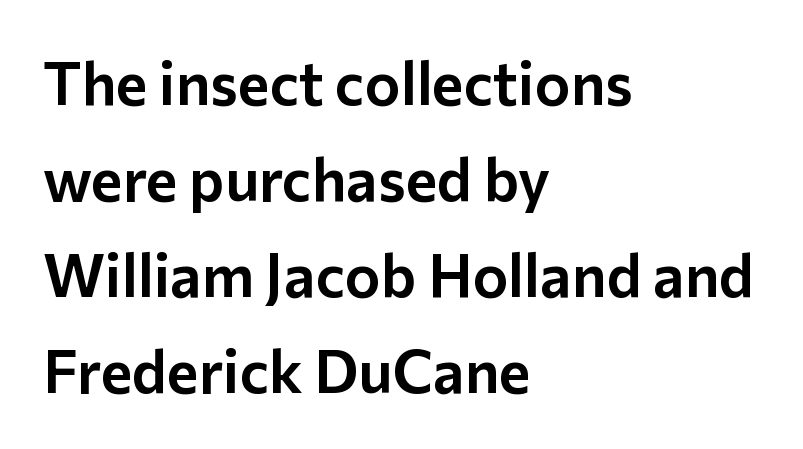
Characters remain perfectly vertical along every line. The strip under each line holds only bare page. Students, note that the glyphs here touch the page at normal intervals. The compositor pushed each line to the left boundary.
